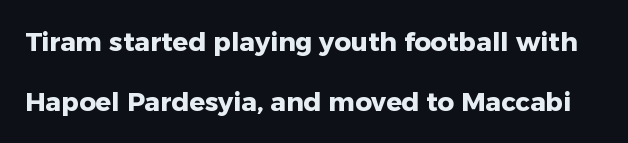
The image shows 26 px bold type, upright; set loose line spacing (2.3x), normal letter spacing, not underlined.
